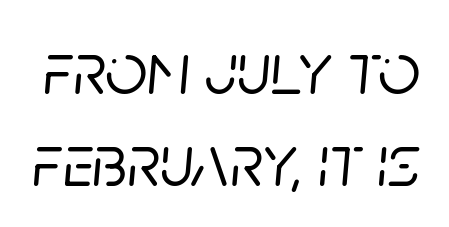
The image shows 74 px text type, italic (leaning right); set line spacing 1.24x, normal letter spacing, not underlined; low stroke contrast and a large x-height.
